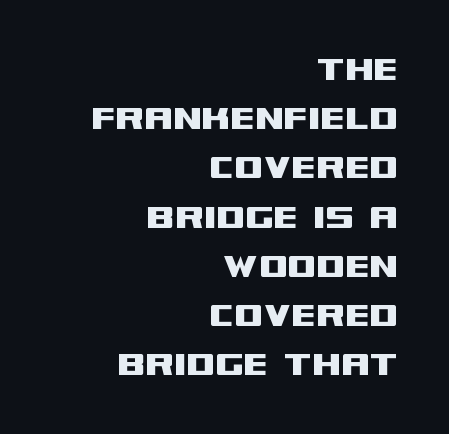
The image shows 41 px wide sans-serif type, upright; set right-aligned, line spacing 1.2x, normal letter spacing, not underlined; medium stroke contrast and a large x-height.
